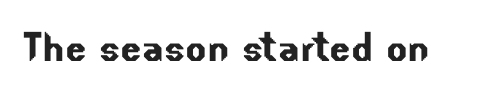
The image shows 50 px sans-serif type; set normal letter spacing, not underlined; low stroke contrast and a small x-height.
